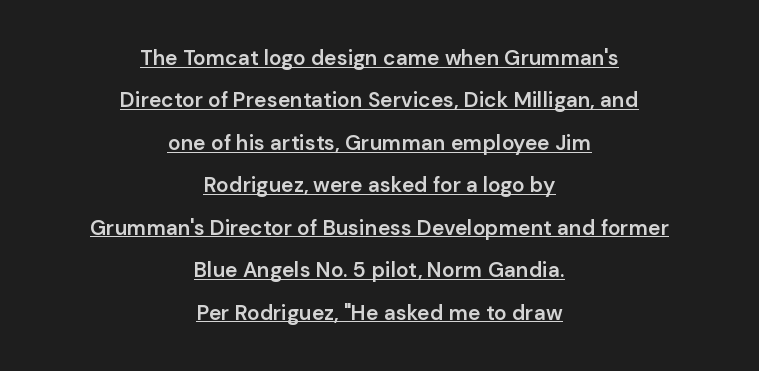
The image shows 21 px text type, upright; set centered, loose line spacing (2.02x), normal letter spacing, underlined.
